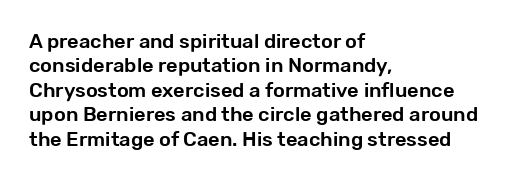
{"italic": "no", "underline": "no", "align": "left", "line_spacing_ratio": 1.22, "letter_spacing": "normal", "letter_spacing_em": 0.0, "glyph_px": 20}
